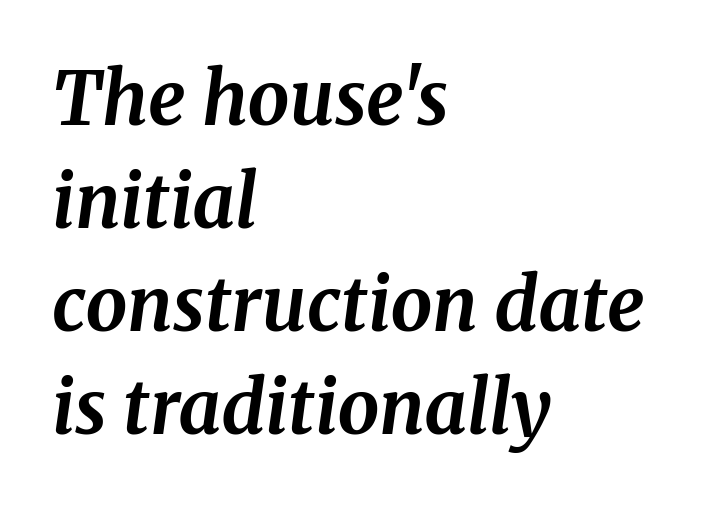
Which margin do the lines hug? The left one — the right edge is uneven. The glyphs are unaccompanied by any horizontal stroke below them. The specimen reads as italic at a glance. What kind of face is this? One with serifs. The lines sit at an ordinary, default distance from one another.
